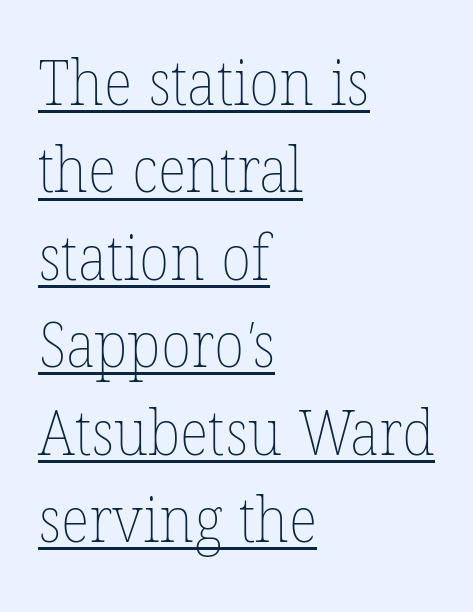
Q: Is the text bold? A: No.
Q: Is the text underlined? A: Yes.
Q: How is the paragraph aligned? A: Left-aligned.
Q: Is the spacing between letters normal or unusually wide? A: Normal.
Q: Is the spacing between lines tight, normal or loose? A: Normal.
Q: Width (condensed, normal, or wide)? A: Normal.
Q: Stroke contrast? A: Low.
Q: x-height? A: Medium.
Q: Monospaced? A: No.
